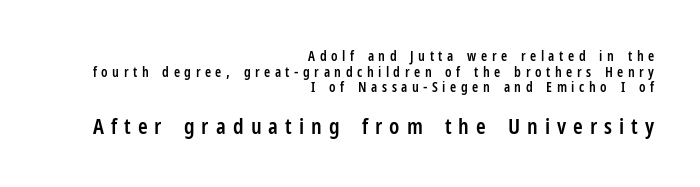
{"italic": "no", "bold": "semi", "underline": "no", "align": "right", "line_spacing": "tight", "line_spacing_ratio": 1.12, "letter_spacing": "wide", "letter_spacing_em": 0.32, "larger_block": "second", "size_ratio": 1.57, "glyph_px": 22}
